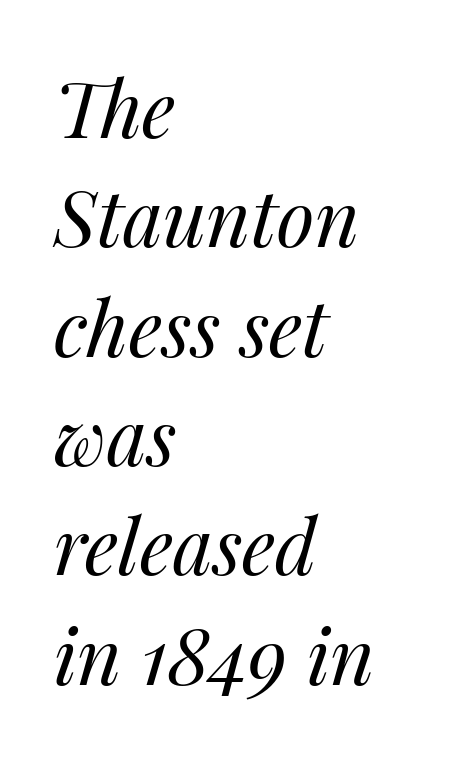
The designer left line spacing at the default. Each row of text sits above clean, open space. A quiet, ordinary-to-light weight characterises the typeface. Notice how the stems are inclined rather than vertical — that's the hallmark of italics. Horizontally, the lines are justified to the leading edge only. Is this a fixed-width face? No — the glyphs have proportional, varying widths.
